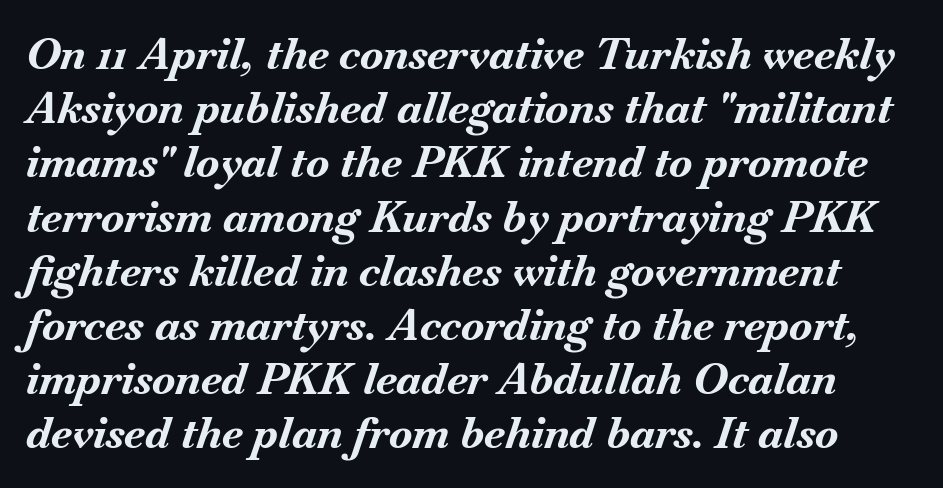
The image shows 43 px bold type, italic (leaning right); set normal line spacing (1.26x), normal letter spacing, not underlined; medium stroke contrast and a small x-height.
